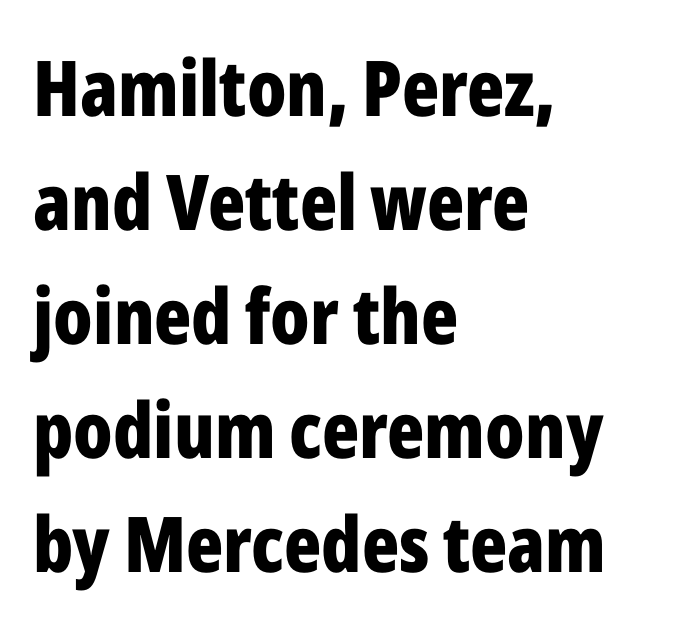
Q: Is the text bold? A: Yes.
Q: Is the text italic (slanted)? A: No, it is upright.
Q: Is the typeface a serif or a sans-serif typeface? A: Sans-serif.
Q: Is the text underlined? A: No.
Q: How is the paragraph aligned? A: Left-aligned.
Q: Is the spacing between letters normal or unusually wide? A: Normal.
Q: Is the spacing between lines tight, normal or loose? A: Normal.
Q: Width (condensed, normal, or wide)? A: Condensed.
Q: Stroke contrast? A: Low.
Q: x-height? A: Medium.
Q: Monospaced? A: No.
